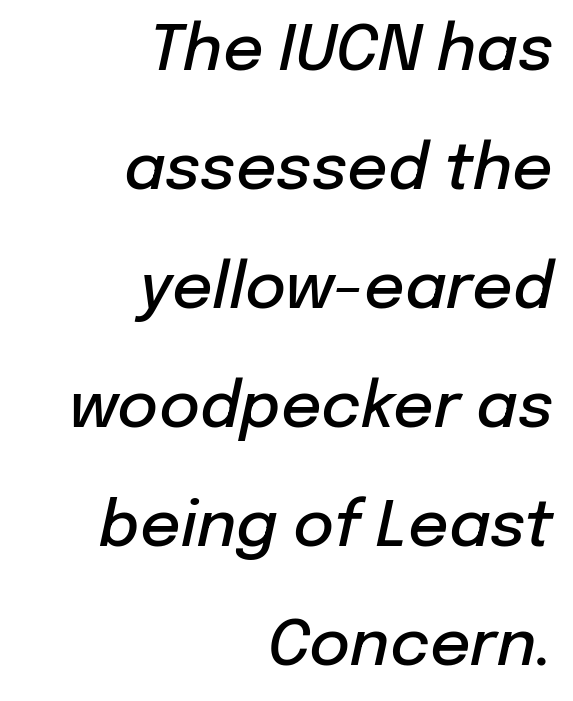
The image shows 63 px semibold type, italic (leaning right); set right-aligned, line spacing 1.89x, normal letter spacing, not underlined; low stroke contrast and a medium x-height.
